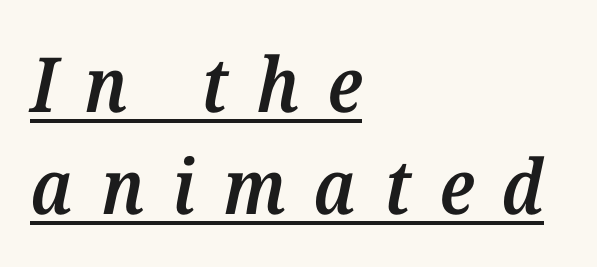
The image shows 76 px semibold serif type, italic (leaning right); set left-aligned, normal line spacing (1.34x), unusually wide letter spacing (+0.37 em), underlined; medium stroke contrast and a medium x-height.
